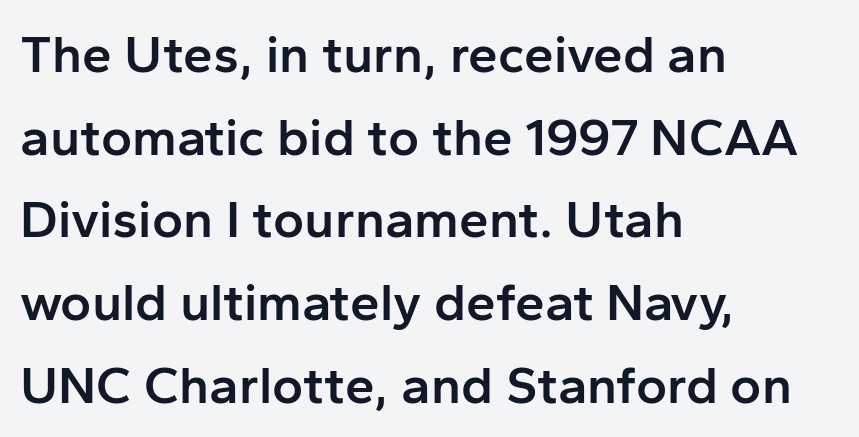
{"serif": "no", "italic": "no", "bold": "semi", "weight": "semibold", "width": "normal", "stroke_contrast": "low", "x_height": "medium", "monospaced": "no", "underline": "no", "align": "left", "line_spacing": "normal", "line_spacing_ratio": 1.56, "letter_spacing": "normal", "letter_spacing_em": 0.0, "glyph_px": 53}
